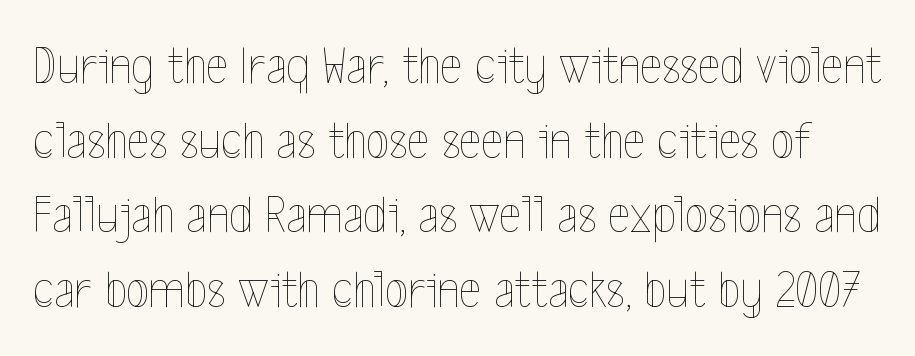
{"italic": "no", "bold": "no", "weight": "thin", "width": "condensed", "x_height": "medium", "monospaced": "no", "underline": "no", "line_spacing": "normal", "line_spacing_ratio": 1.41, "letter_spacing": "normal", "letter_spacing_em": 0.0, "glyph_px": 53}
